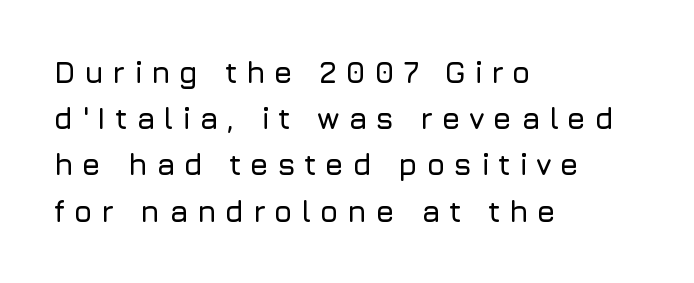
You can tell it's not italic because the verticals are truly vertical. The passage shown is typed in a proportional face where columns would drift. The gaps between neighbouring characters are conspicuously large. Leading: standard. The text was rendered using a sans face with plain stroke endings.
